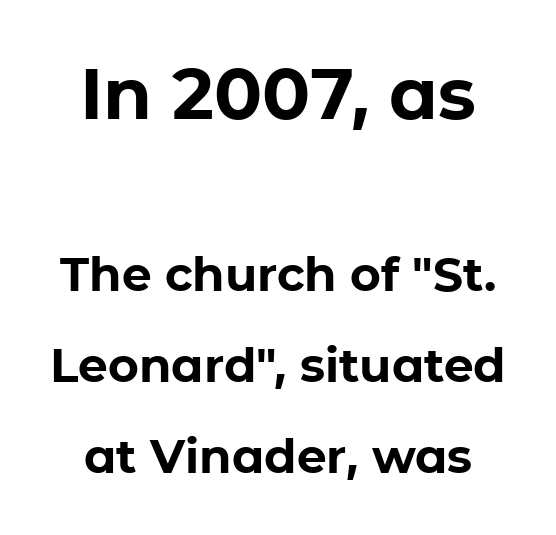
Q: Is the text bold? A: Yes.
Q: Is the text italic (slanted)? A: No, it is upright.
Q: Is the typeface a serif or a sans-serif typeface? A: Sans-serif.
Q: Is the text underlined? A: No.
Q: Is the spacing between letters normal or unusually wide? A: Normal.
Q: Is the spacing between lines tight, normal or loose? A: Loose.
Q: Which block of text is set in a larger size, the first (top) or the second (bottom)? A: The first (top) one.
Q: Width (condensed, normal, or wide)? A: Normal.
Q: Stroke contrast? A: Low.
Q: x-height? A: Medium.
Q: Monospaced? A: No.
